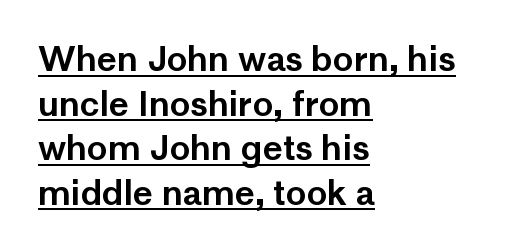
The image shows 34 px sans-serif type, upright; set left-aligned, normal line spacing (1.31x), normal letter spacing, underlined; low stroke contrast and a medium x-height.
